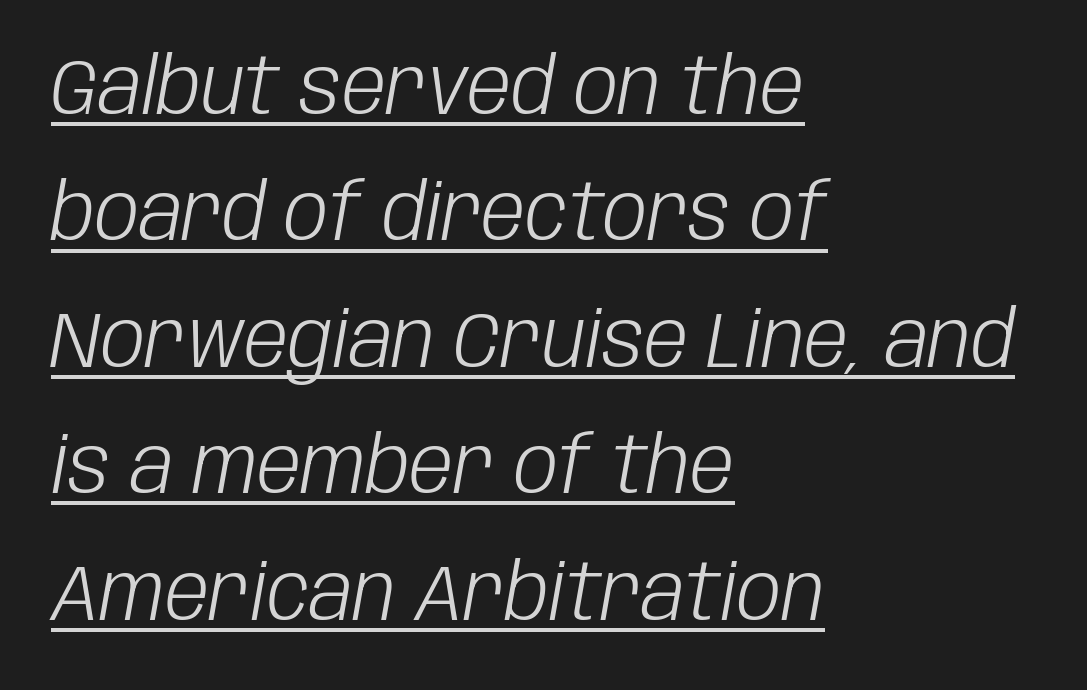
{"italic": "yes", "lean": "right", "slant_degrees": 10, "bold": "no", "weight": "light", "width": "condensed", "stroke_contrast": "low", "x_height": "large", "monospaced": "no", "underline": "yes", "align": "left", "line_spacing": "normal", "line_spacing_ratio": 1.6, "letter_spacing": "normal", "letter_spacing_em": 0.0, "glyph_px": 79}
